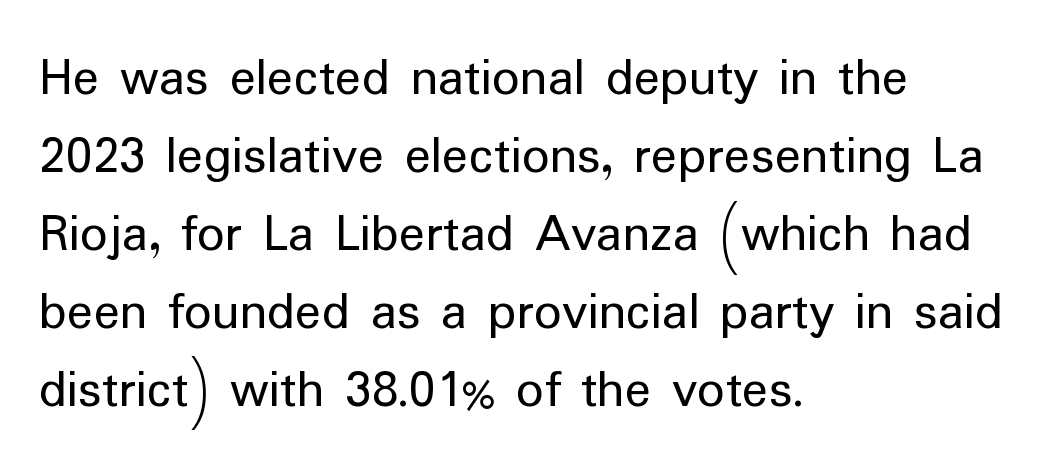
Q: Is the text bold? A: No.
Q: Is the text italic (slanted)? A: No, it is upright.
Q: Is the typeface a serif or a sans-serif typeface? A: Sans-serif.
Q: Is the text underlined? A: No.
Q: How is the paragraph aligned? A: Left-aligned.
Q: Is the spacing between letters normal or unusually wide? A: Normal.
Q: Is the spacing between lines tight, normal or loose? A: Normal.
Q: Width (condensed, normal, or wide)? A: Normal.
Q: Stroke contrast? A: Low.
Q: x-height? A: Medium.
Q: Monospaced? A: No.
